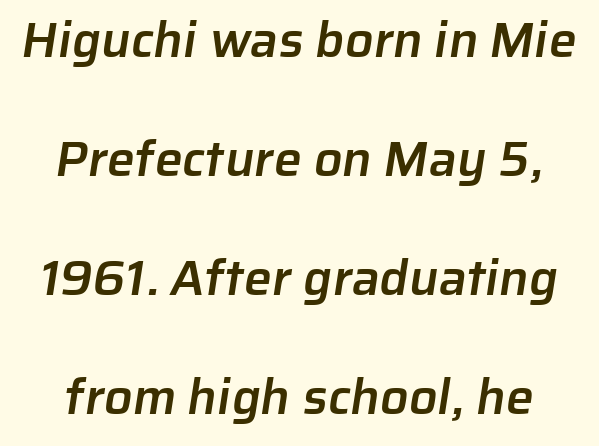
{"serif": "no", "bold": "semi", "weight": "semibold", "width": "normal", "stroke_contrast": "low", "x_height": "medium", "monospaced": "no", "underline": "no", "line_spacing": "loose", "line_spacing_ratio": 2.38, "letter_spacing": "normal", "letter_spacing_em": 0.0, "glyph_px": 50}
